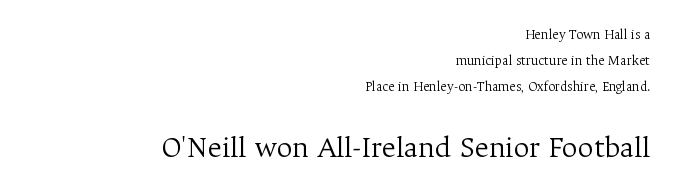
Clear beneath every line of the passage. Think of a printed novel: that variable character pitch is what you see here. Block two is the big one; block one sits smaller above it. Spacing between characters is what you'd get straight out of the box. The ragged edge is on the left, which tells us the setting is flush right. Do the letters lean? They stand straight.
